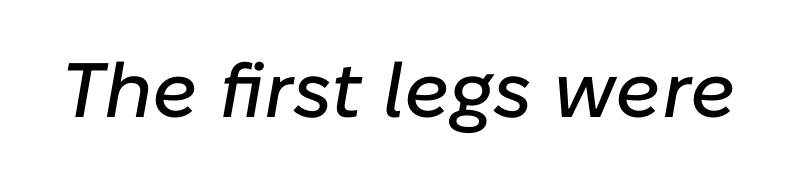
Q: Is the text italic (slanted)? A: Yes, it leans right by about 10 degrees.
Q: Is the text underlined? A: No.
Q: Is the spacing between letters normal or unusually wide? A: Normal.
Q: Width (condensed, normal, or wide)? A: Normal.
Q: Stroke contrast? A: Low.
Q: x-height? A: Medium.
Q: Monospaced? A: No.
